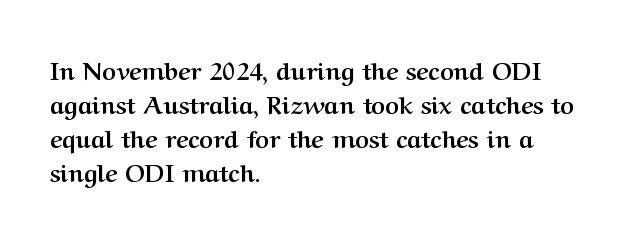
The passage shown stacks its lines at a standard gap. These lines keep a tight, regular rhythm from letter to letter. Descenders hang freely into open space. The sample has been set heavy, in full bold. Leftover space on each line is placed entirely after the last word. Nope, not italic — everything's standing straight.
